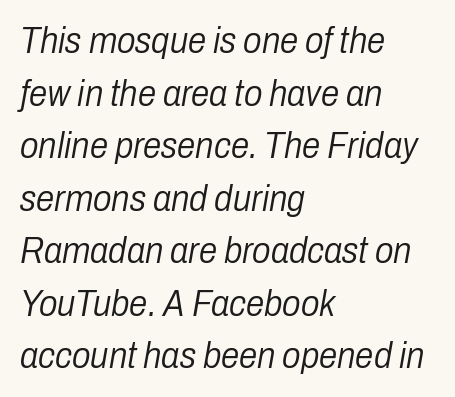
Nobody touched the tracking dial on this one. The font is comparable to plain body text, perhaps lighter. The zone under the glyphs is completely vacant. You can tell it's italic because the verticals aren't actually vertical. These lines stack with their left ends in a neat column.
